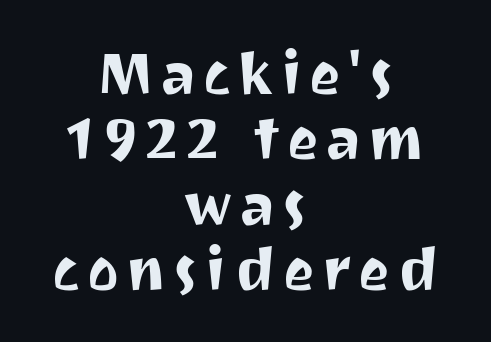
Varying glyph widths throughout — classic text-font behaviour. Vertical strokes here are truly vertical. A student would call this center alignment; a typographer would say set centered. Rows of type sit shoulder to shoulder in the vertical direction. Note: no serifs on the glyphs.
